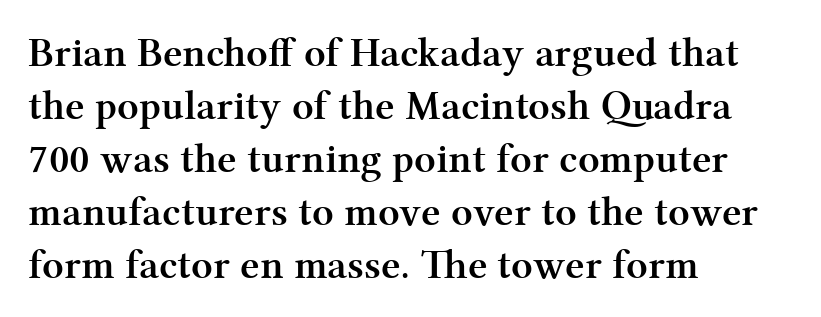
Q: Is the text bold? A: Yes.
Q: Is the text italic (slanted)? A: No, it is upright.
Q: Is the typeface a serif or a sans-serif typeface? A: Serif.
Q: Is the text underlined? A: No.
Q: How is the paragraph aligned? A: Left-aligned.
Q: Is the spacing between letters normal or unusually wide? A: Normal.
Q: Is the spacing between lines tight, normal or loose? A: Normal.
Q: Width (condensed, normal, or wide)? A: Normal.
Q: Stroke contrast? A: Medium.
Q: x-height? A: Medium.
Q: Monospaced? A: No.
